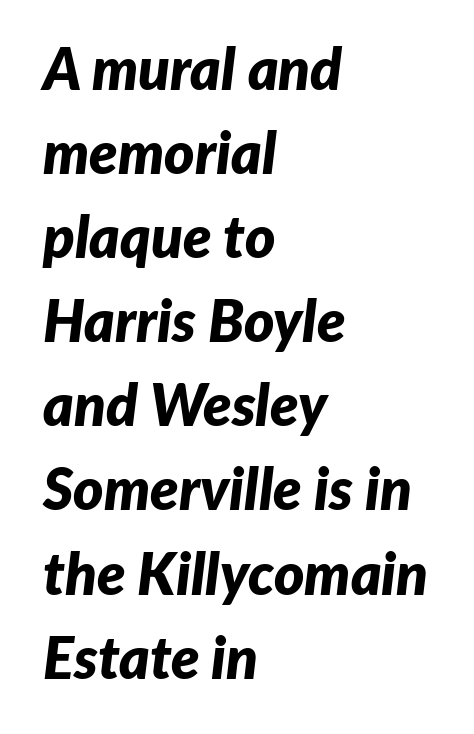
Q: Is the text bold? A: Yes.
Q: Is the text italic (slanted)? A: Yes, it leans right by about 7 degrees.
Q: Is the text underlined? A: No.
Q: How is the paragraph aligned? A: Left-aligned.
Q: Is the spacing between letters normal or unusually wide? A: Normal.
Q: Is the spacing between lines tight, normal or loose? A: Normal.
Q: Width (condensed, normal, or wide)? A: Normal.
Q: Stroke contrast? A: Low.
Q: x-height? A: Medium.
Q: Monospaced? A: No.
